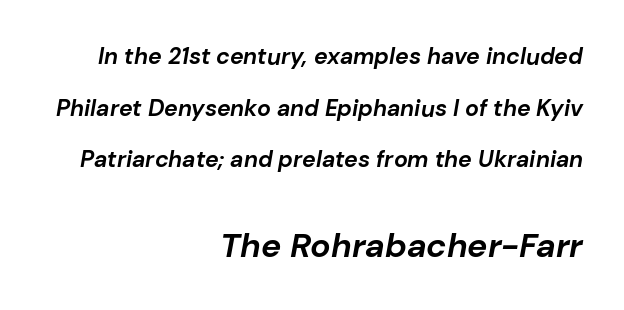
Students, observe: this is what heavily led, spacious text looks like. Compared with ordinary roman type, these characters are visibly tilted. Does the bottom block carry the larger type? Yes, it does. Any mark beneath the type? The region is blank. The letters sit at their default tracking, neither squeezed nor spread. The passage shown is typed in a proportional face where columns would drift.
